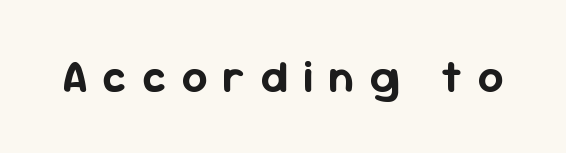
The lettering holds an erect, upright posture throughout. Do the characters align in a grid? No, the font is proportional. Look at the bottom of the vertical strokes: they stop flat, with no serifs. Is the letter spacing exaggerated? Yes — the characters are pushed far apart.
